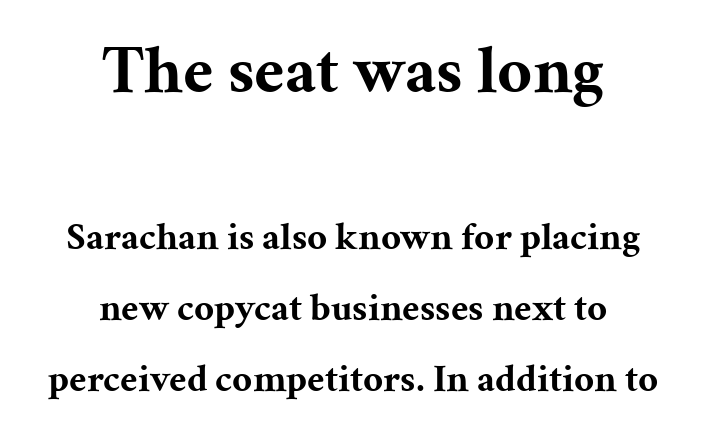
Q: Is the text bold? A: Yes.
Q: Is the text italic (slanted)? A: No, it is upright.
Q: Is the typeface a serif or a sans-serif typeface? A: Serif.
Q: Is the text underlined? A: No.
Q: How is the paragraph aligned? A: Centered.
Q: Is the spacing between letters normal or unusually wide? A: Normal.
Q: Which block of text is set in a larger size, the first (top) or the second (bottom)? A: The first (top) one.
Q: Width (condensed, normal, or wide)? A: Normal.
Q: Stroke contrast? A: Medium.
Q: x-height? A: Medium.
Q: Monospaced? A: No.
